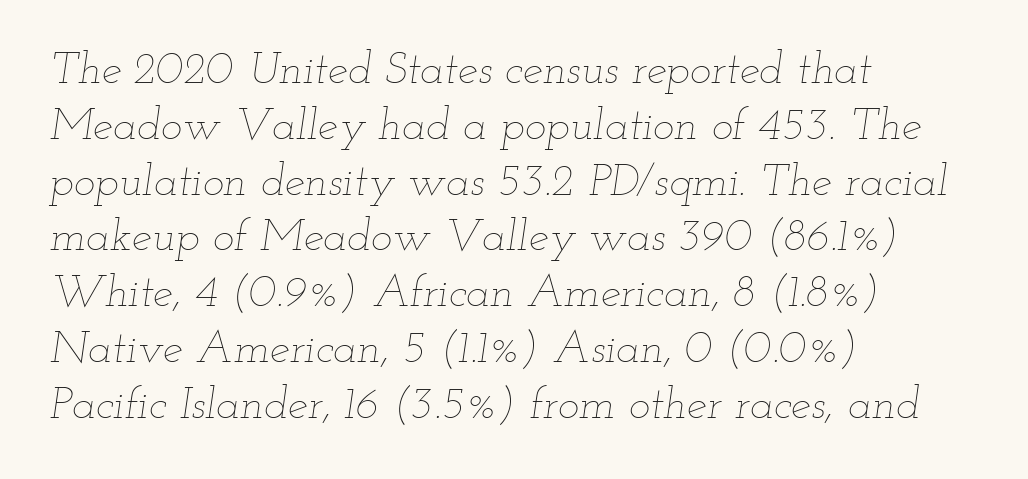
Q: Is the text bold? A: No.
Q: Is the text italic (slanted)? A: Yes, it leans right by about 12 degrees.
Q: Is the text underlined? A: No.
Q: How is the paragraph aligned? A: Left-aligned.
Q: Is the spacing between letters normal or unusually wide? A: Normal.
Q: Width (condensed, normal, or wide)? A: Wide.
Q: Stroke contrast? A: Low.
Q: x-height? A: Small.
Q: Monospaced? A: No.
